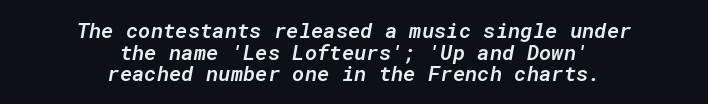
The image shows 21 px text type, italic (leaning right); set centered, tight line spacing (1.03x), normal letter spacing, not underlined.
